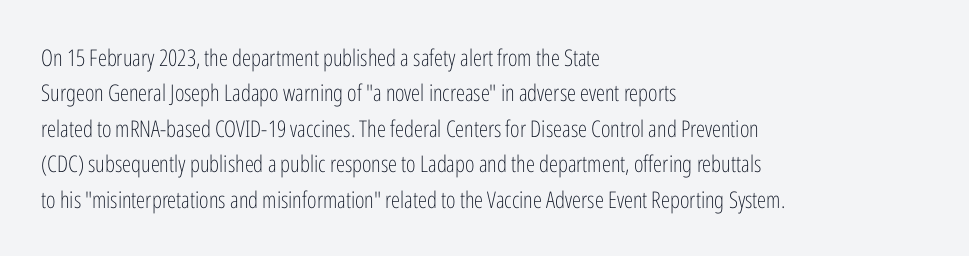
The face looks like a standard text weight, possibly lighter. Vertical strokes here are truly vertical. These lines keep a tight, regular rhythm from letter to letter. Leading matches the norm, producing a regular column. Left-aligned paragraph, ragged on the right. The space directly below the letters is spotless.
